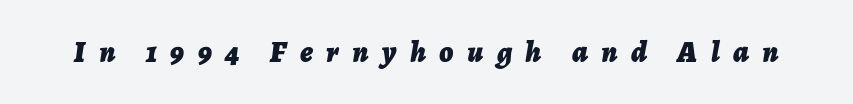
Each glyph is drawn with heavy, bold strokes. You could only call the tracking loose — the letters float apart. A typesetter would call this proportional, since set widths differ per character. Unmarked baselines from the first word to the last. Italic? Definitely — the glyphs are oblique.
